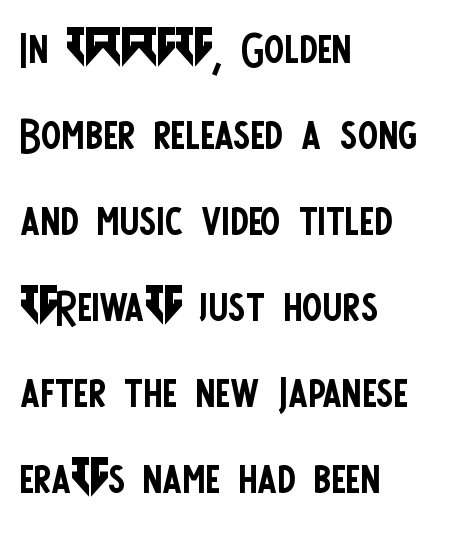
The image shows 61 px regular-weight, condensed sans-serif type, upright; set left-aligned, normal line spacing (1.41x), normal letter spacing, not underlined; low stroke contrast and a large x-height.
